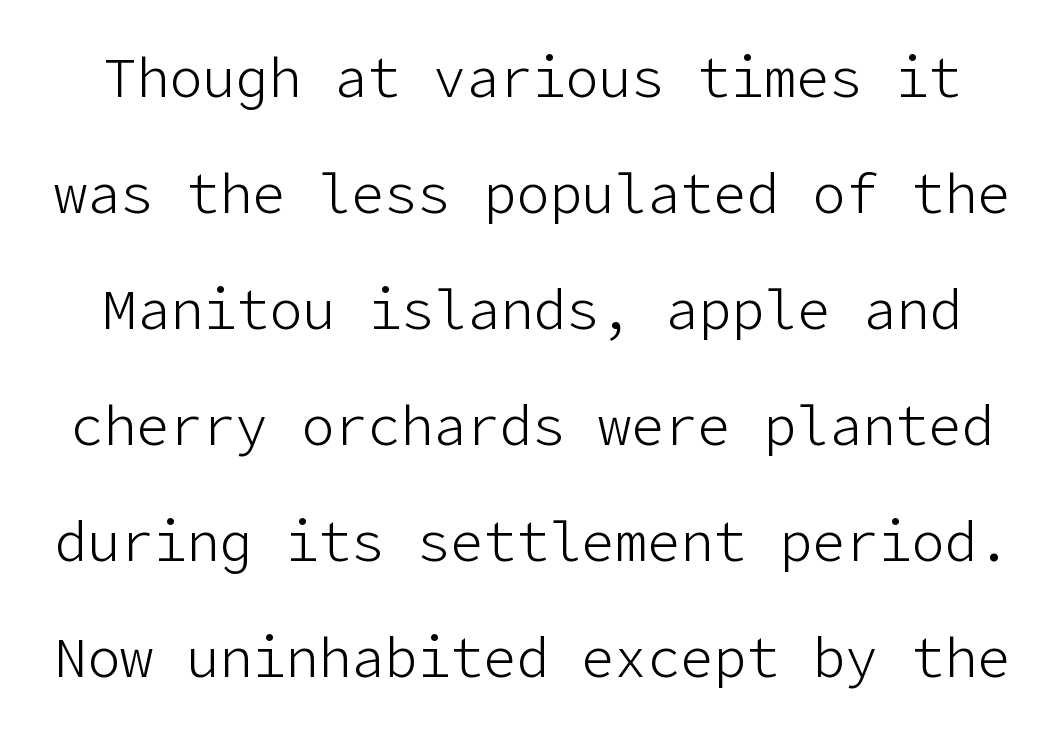
The image shows 55 px light sans-serif type, upright; set loose line spacing (2.11x), normal letter spacing, not underlined; low stroke contrast and a medium x-height.
